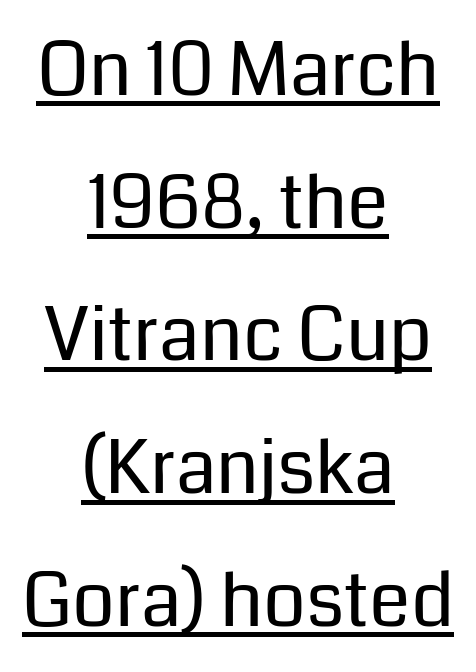
{"serif": "no", "italic": "no", "bold": "no", "weight": "regular", "width": "normal", "stroke_contrast": "low", "x_height": "medium", "monospaced": "no", "underline": "yes", "align": "center", "line_spacing_ratio": 1.77, "letter_spacing": "normal", "letter_spacing_em": 0.0, "glyph_px": 75}
